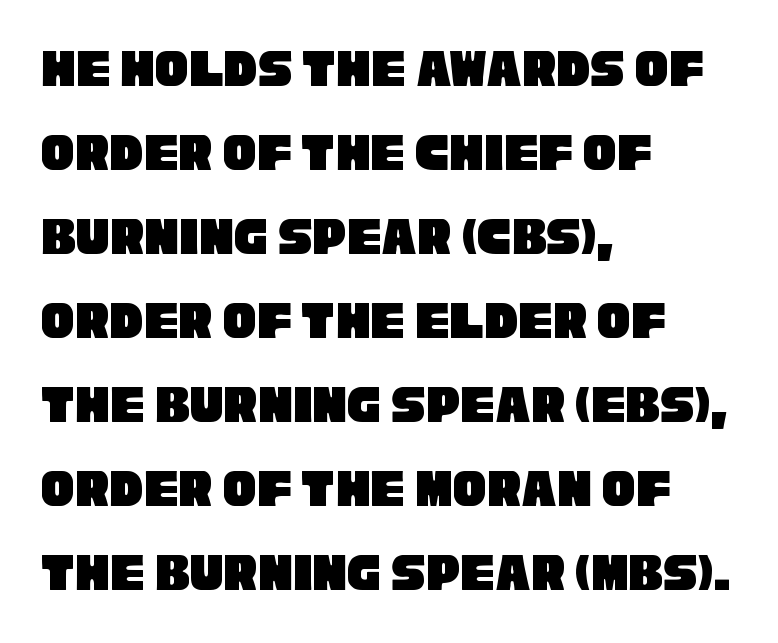
Q: Is the typeface a serif or a sans-serif typeface? A: Sans-serif.
Q: Is the text underlined? A: No.
Q: How is the paragraph aligned? A: Left-aligned.
Q: Is the spacing between letters normal or unusually wide? A: Normal.
Q: Is the spacing between lines tight, normal or loose? A: Normal.
Q: Width (condensed, normal, or wide)? A: Condensed.
Q: Stroke contrast? A: Low.
Q: x-height? A: Large.
Q: Monospaced? A: No.
